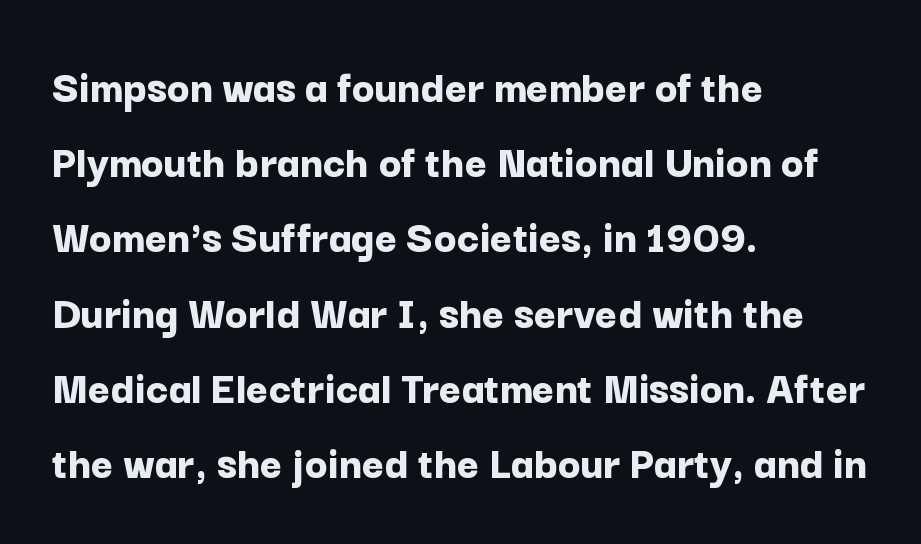
{"serif": "no", "italic": "no", "bold": "yes", "weight": "bold", "width": "normal", "stroke_contrast": "low", "x_height": "medium", "monospaced": "no", "underline": "no", "align": "left", "line_spacing": "normal", "line_spacing_ratio": 1.6, "letter_spacing": "normal", "letter_spacing_em": 0.0, "glyph_px": 47}
